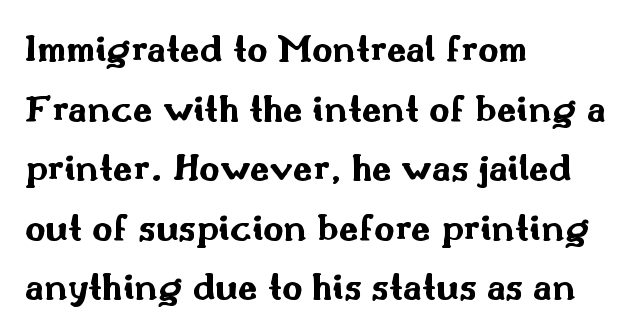
The image shows 40 px bold, wide sans-serif type, upright; set left-aligned, normal line spacing (1.49x), normal letter spacing, not underlined; medium stroke contrast and a small x-height.
